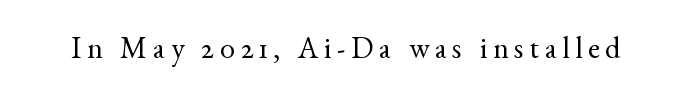
Q: Is the text bold? A: No.
Q: Is the text italic (slanted)? A: No, it is upright.
Q: Is the typeface a serif or a sans-serif typeface? A: Serif.
Q: Is the text underlined? A: No.
Q: Width (condensed, normal, or wide)? A: Normal.
Q: x-height? A: Small.
Q: Monospaced? A: No.
